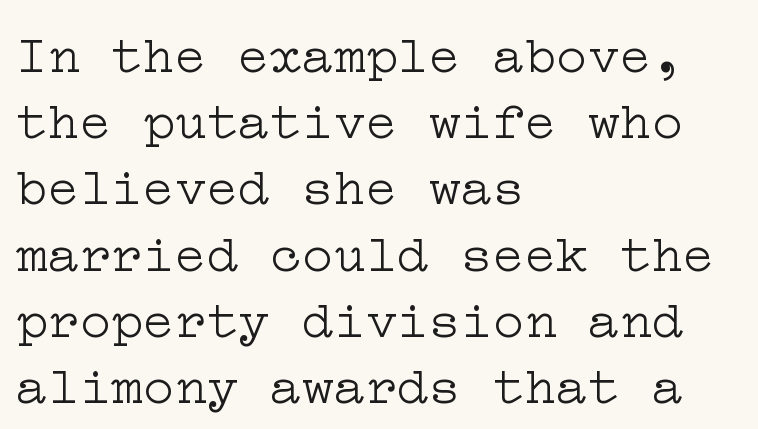
{"serif": "yes", "italic": "no", "bold": "no", "weight": "light", "width": "wide", "stroke_contrast": "low", "x_height": "medium", "underline": "no", "align": "left", "line_spacing": "normal", "line_spacing_ratio": 1.25, "letter_spacing": "normal", "letter_spacing_em": 0.0, "glyph_px": 53}
